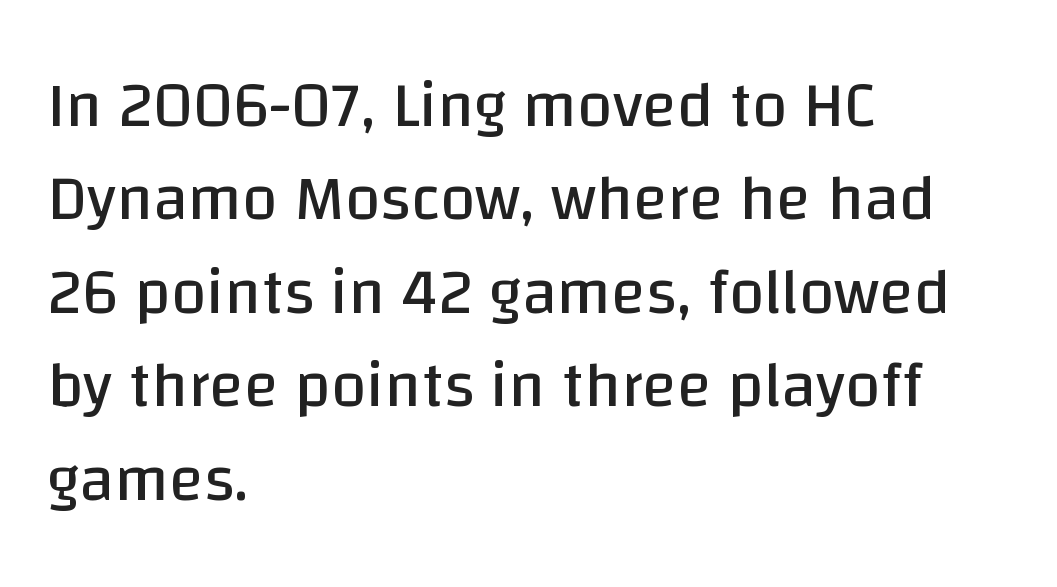
The image shows 64 px regular-weight sans-serif type, upright; set left-aligned, normal line spacing (1.46x), normal letter spacing, not underlined; low stroke contrast and a large x-height.
